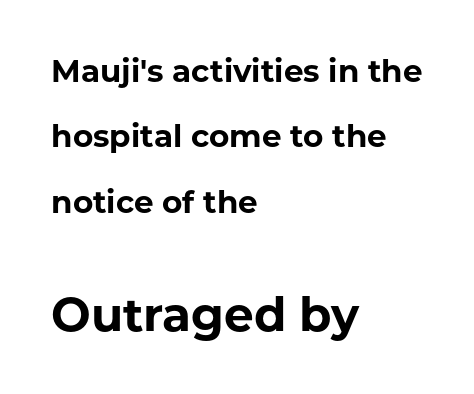
The image shows 47 px bold sans-serif type, upright; set left-aligned, loose line spacing (2.11x), normal letter spacing, not underlined; the second (bottom) block is 1.52x larger; low stroke contrast and a medium x-height.
